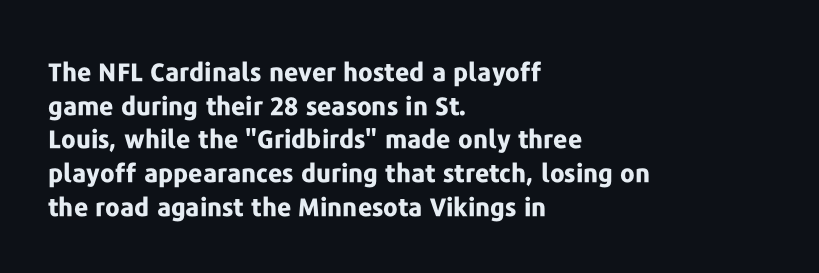
The image shows 25 px bold type, upright; set left-aligned, normal line spacing (1.35x), normal letter spacing, not underlined.
